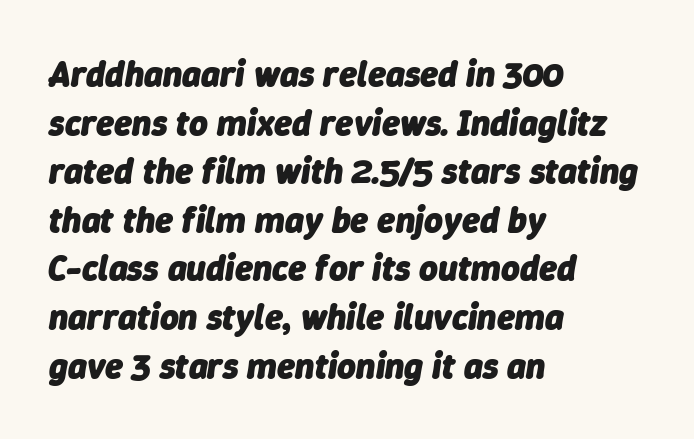
Q: Is the text bold? A: Yes.
Q: Is the text italic (slanted)? A: Yes, it leans right by about 9 degrees.
Q: Is the text underlined? A: No.
Q: How is the paragraph aligned? A: Left-aligned.
Q: Is the spacing between letters normal or unusually wide? A: Normal.
Q: Is the spacing between lines tight, normal or loose? A: Normal.
Q: Width (condensed, normal, or wide)? A: Normal.
Q: Stroke contrast? A: Low.
Q: x-height? A: Medium.
Q: Monospaced? A: No.
